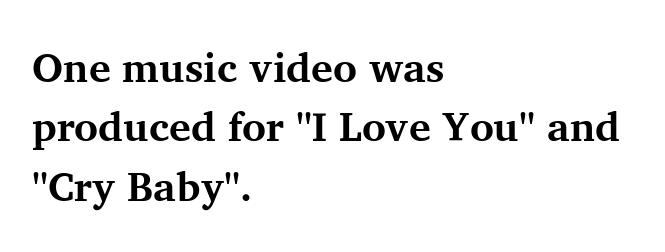
{"serif": "yes", "italic": "no", "bold": "yes", "weight": "bold", "width": "normal", "stroke_contrast": "medium", "x_height": "medium", "monospaced": "no", "underline": "no", "align": "left", "line_spacing": "normal", "line_spacing_ratio": 1.45, "letter_spacing": "normal", "letter_spacing_em": 0.0, "glyph_px": 41}
